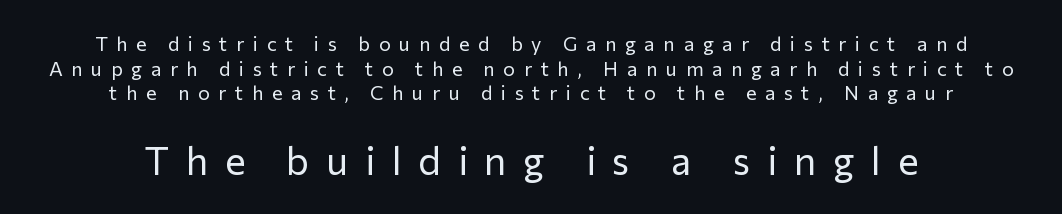
The image shows 39 px regular-weight sans-serif type, upright; set centered, line spacing 1.23x, unusually wide letter spacing (+0.43 em), not underlined; the second (bottom) block is 1.95x larger; low stroke contrast and a medium x-height.
